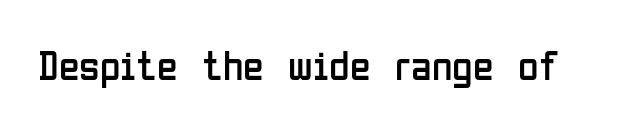
{"serif": "no", "italic": "no", "bold": "no", "weight": "regular", "width": "condensed", "stroke_contrast": "low", "x_height": "medium", "monospaced": "no", "underline": "no", "letter_spacing": "normal", "letter_spacing_em": 0.0, "glyph_px": 42}
